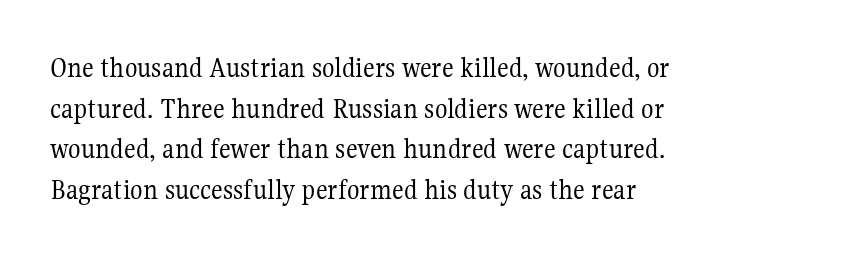
{"serif": "yes", "italic": "no", "bold": "no", "weight": "regular", "width": "normal", "stroke_contrast": "medium", "x_height": "medium", "monospaced": "no", "underline": "no", "align": "left", "line_spacing": "normal", "line_spacing_ratio": 1.4, "letter_spacing": "normal", "letter_spacing_em": 0.0, "glyph_px": 29}
